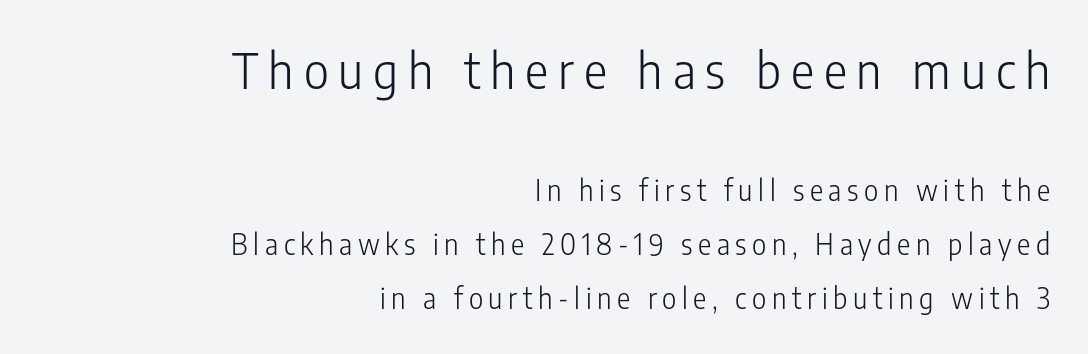
Q: Is the text bold? A: No.
Q: Is the text italic (slanted)? A: No, it is upright.
Q: Is the typeface a serif or a sans-serif typeface? A: Sans-serif.
Q: Is the text underlined? A: No.
Q: How is the paragraph aligned? A: Right-aligned.
Q: Is the spacing between letters normal or unusually wide? A: Unusually wide.
Q: Is the spacing between lines tight, normal or loose? A: Loose.
Q: Which block of text is set in a larger size, the first (top) or the second (bottom)? A: The first (top) one.
Q: Width (condensed, normal, or wide)? A: Condensed.
Q: Stroke contrast? A: Low.
Q: x-height? A: Medium.
Q: Monospaced? A: No.
